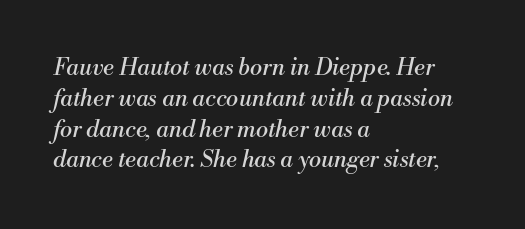
{"italic": "yes", "lean": "right", "slant_degrees": 13, "bold": "no", "underline": "no", "align": "left", "line_spacing": "normal", "line_spacing_ratio": 1.34, "letter_spacing": "normal", "letter_spacing_em": 0.0, "glyph_px": 23}
